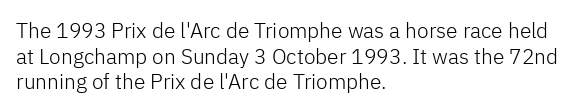
Does extra space separate the letters? No, they use regular spacing. The passage is arranged the way most books set body copy — flush left. The area under the type is left untouched. The face looks like a standard text weight, possibly lighter. Notice how the stems are strictly vertical — no italics here.
